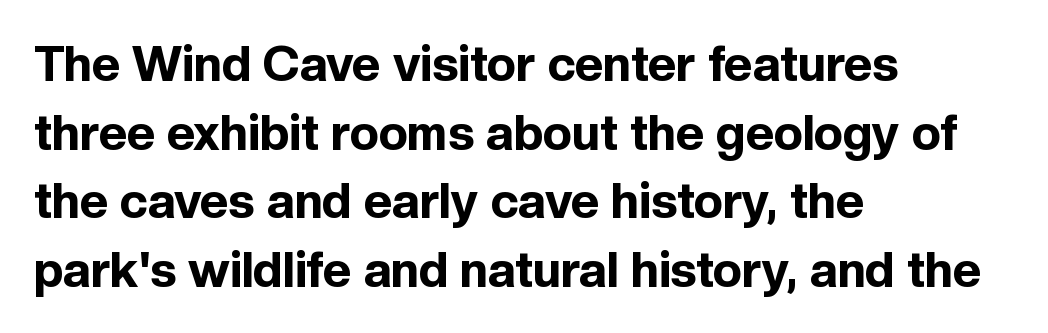
A typesetter would call this zero additional tracking. Stroke thickness is high; the sample reads as a true bold. The letters advance in unequal steps, a hallmark of proportional type. In terms of letterform style, serifs are entirely absent. Is there much room between lines? A standard amount, neither cramped nor airy. Line starts are locked; line ends wander.
